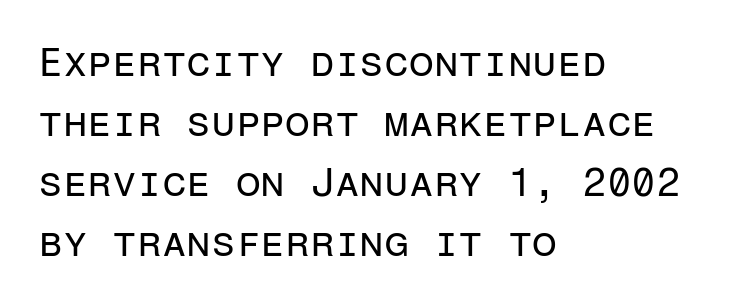
Q: Is the text bold? A: No.
Q: Is the text italic (slanted)? A: No, it is upright.
Q: Is the typeface a serif or a sans-serif typeface? A: Sans-serif.
Q: Is the text underlined? A: No.
Q: How is the paragraph aligned? A: Left-aligned.
Q: Is the spacing between letters normal or unusually wide? A: Normal.
Q: Is the spacing between lines tight, normal or loose? A: Normal.
Q: Width (condensed, normal, or wide)? A: Normal.
Q: Stroke contrast? A: Low.
Q: x-height? A: Medium.
Q: Monospaced? A: Yes.
